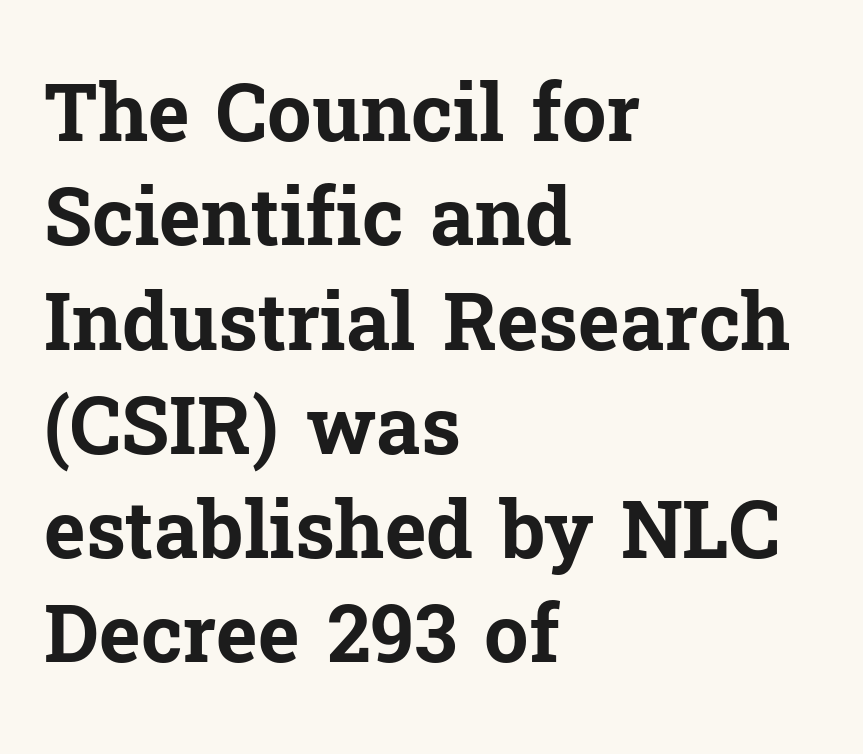
The image shows 79 px bold serif type, upright; set left-aligned, normal line spacing (1.32x), normal letter spacing, not underlined; low stroke contrast and a medium x-height.
